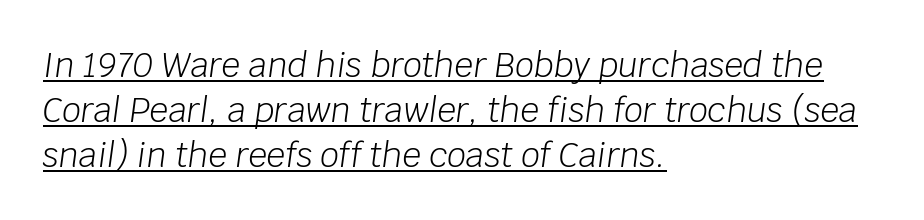
Q: Is the text bold? A: No.
Q: Is the text italic (slanted)? A: Yes, it leans right by about 8 degrees.
Q: Is the text underlined? A: Yes.
Q: How is the paragraph aligned? A: Left-aligned.
Q: Is the spacing between letters normal or unusually wide? A: Normal.
Q: Is the spacing between lines tight, normal or loose? A: Normal.
Q: Width (condensed, normal, or wide)? A: Normal.
Q: Stroke contrast? A: Low.
Q: x-height? A: Large.
Q: Monospaced? A: No.
